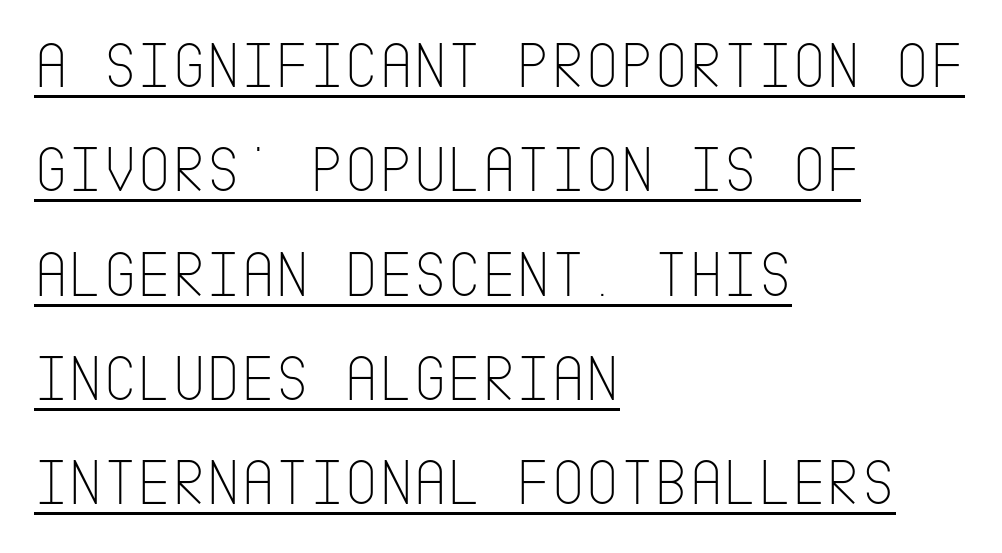
The image shows 66 px thin, condensed sans-serif type, upright; set left-aligned, normal line spacing (1.58x), normal letter spacing, underlined; low stroke contrast and a large x-height.
